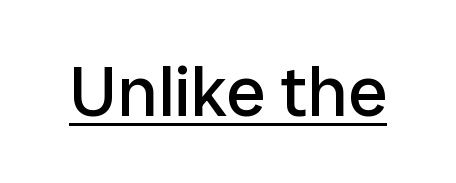
{"serif": "no", "italic": "no", "bold": "no", "weight": "regular", "width": "normal", "stroke_contrast": "low", "x_height": "medium", "monospaced": "no", "underline": "yes", "letter_spacing": "normal", "letter_spacing_em": 0.0, "glyph_px": 71}
